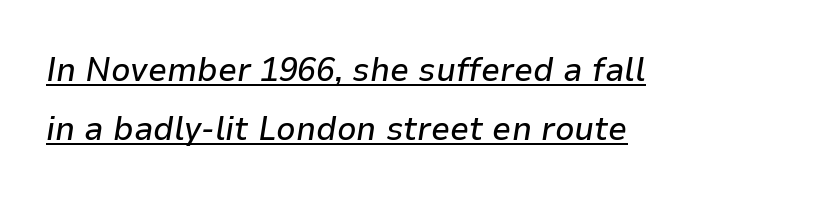
Q: Is the text italic (slanted)? A: Yes, it leans right by about 9 degrees.
Q: Is the text underlined? A: Yes.
Q: How is the paragraph aligned? A: Left-aligned.
Q: Is the spacing between letters normal or unusually wide? A: Normal.
Q: Width (condensed, normal, or wide)? A: Normal.
Q: Stroke contrast? A: Low.
Q: x-height? A: Medium.
Q: Monospaced? A: No.
